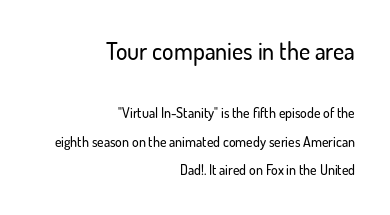
The image shows 24 px text type, upright; set right-aligned, loose line spacing (2.04x), normal letter spacing, not underlined; the first (top) block is 1.71x larger.
